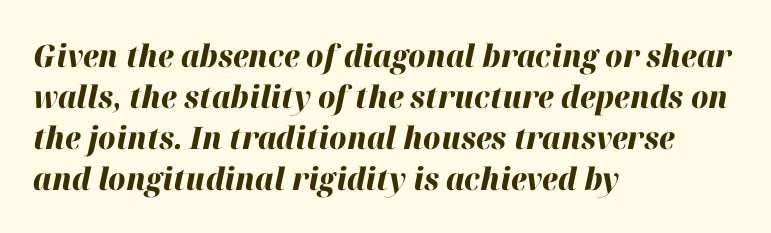
The image shows 31 px heavy type, italic (leaning right); set left-aligned, normal line spacing (1.32x), normal letter spacing, not underlined; high stroke contrast and a medium x-height.
